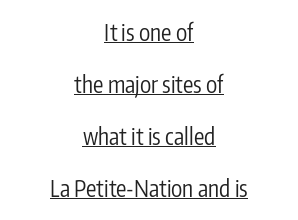
Q: Is the text bold? A: No.
Q: Is the text italic (slanted)? A: No, it is upright.
Q: Is the text underlined? A: Yes.
Q: How is the paragraph aligned? A: Centered.
Q: Is the spacing between letters normal or unusually wide? A: Normal.
Q: Is the spacing between lines tight, normal or loose? A: Loose.
